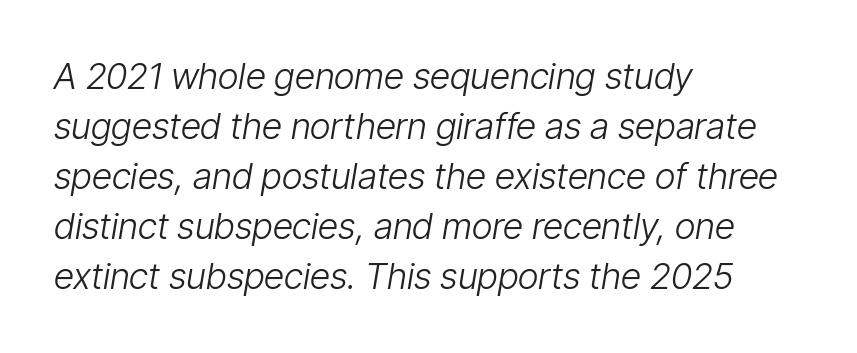
Each letter keeps its own natural width here, so spacing adapts to shape. Every character sits at an angle, as italics do. Honestly, there is no underline to notice here at all. All the whitespace from short lines collects on the right. Compared with typical paragraphs, the rows here are spaced about the same.
